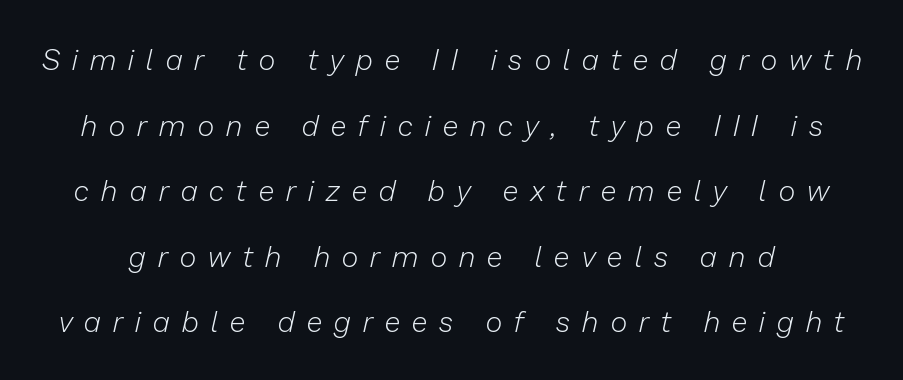
Q: Is the text bold? A: No.
Q: Is the text italic (slanted)? A: Yes, it leans right by about 13 degrees.
Q: Is the text underlined? A: No.
Q: Is the spacing between letters normal or unusually wide? A: Unusually wide.
Q: Is the spacing between lines tight, normal or loose? A: Loose.
Q: Width (condensed, normal, or wide)? A: Normal.
Q: Stroke contrast? A: Low.
Q: x-height? A: Medium.
Q: Monospaced? A: No.
